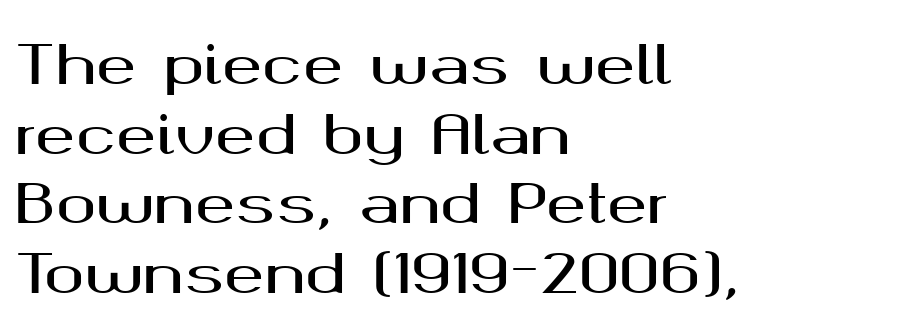
{"serif": "no", "italic": "no", "width": "wide", "stroke_contrast": "medium", "x_height": "medium", "monospaced": "no", "underline": "no", "align": "left", "line_spacing": "normal", "line_spacing_ratio": 1.29, "letter_spacing": "normal", "letter_spacing_em": 0.0, "glyph_px": 54}
